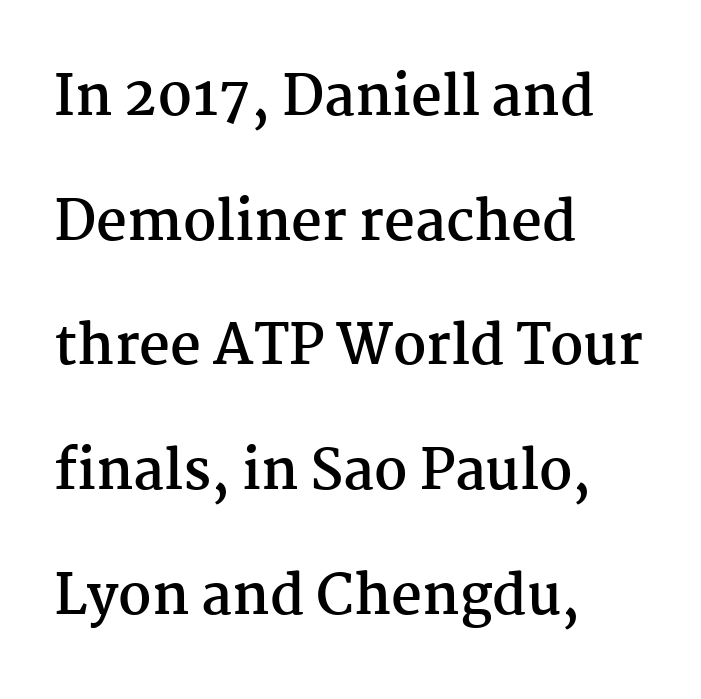
The type family on display is of the serif kind. Proportional: the letters do not fall into vertical columns. Between one letter and the next there's only the usual sliver of space. In terms of weight, the rendering is a true, heavy bold. It's the straight-up-and-down kind of type. The area under the type is left untouched.
